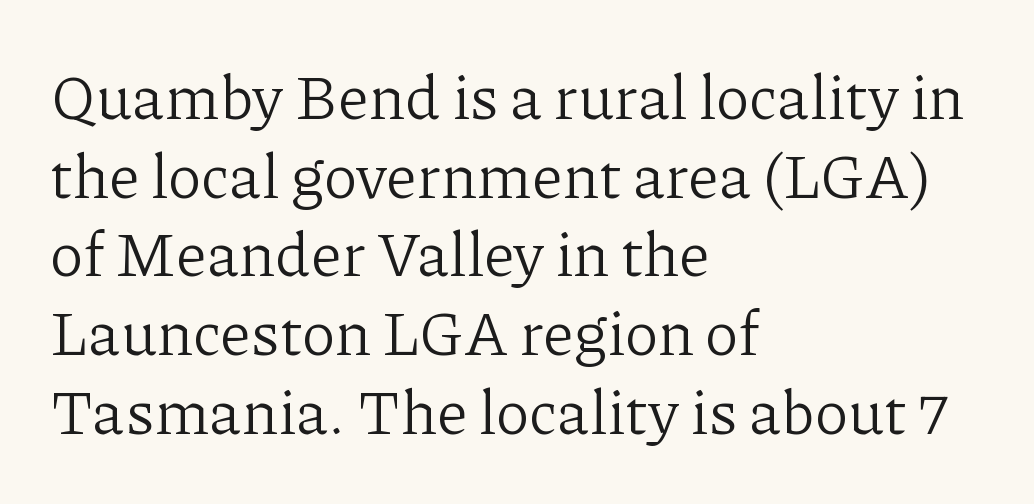
Q: Is the text bold? A: No.
Q: Is the text italic (slanted)? A: No, it is upright.
Q: Is the typeface a serif or a sans-serif typeface? A: Serif.
Q: Is the text underlined? A: No.
Q: How is the paragraph aligned? A: Left-aligned.
Q: Is the spacing between letters normal or unusually wide? A: Normal.
Q: Is the spacing between lines tight, normal or loose? A: Normal.
Q: Width (condensed, normal, or wide)? A: Normal.
Q: Stroke contrast? A: Low.
Q: x-height? A: Medium.
Q: Monospaced? A: No.
